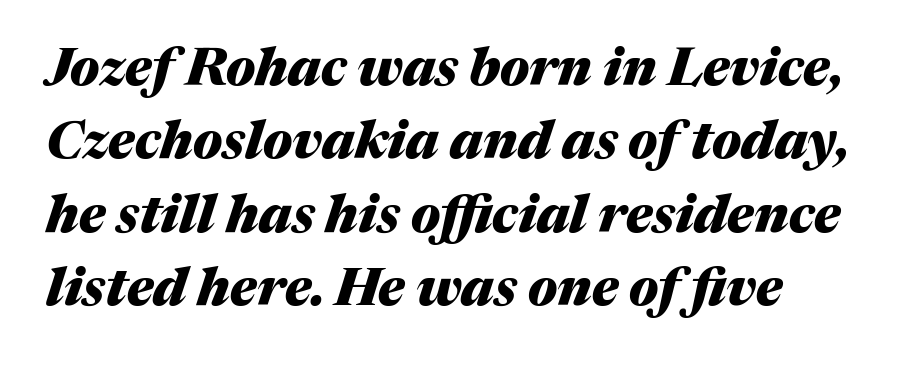
{"italic": "yes", "lean": "right", "slant_degrees": 17, "bold": "yes", "weight": "heavy", "width": "normal", "stroke_contrast": "medium", "x_height": "medium", "monospaced": "no", "underline": "no", "line_spacing": "normal", "line_spacing_ratio": 1.41, "letter_spacing": "normal", "letter_spacing_em": 0.0, "glyph_px": 52}
